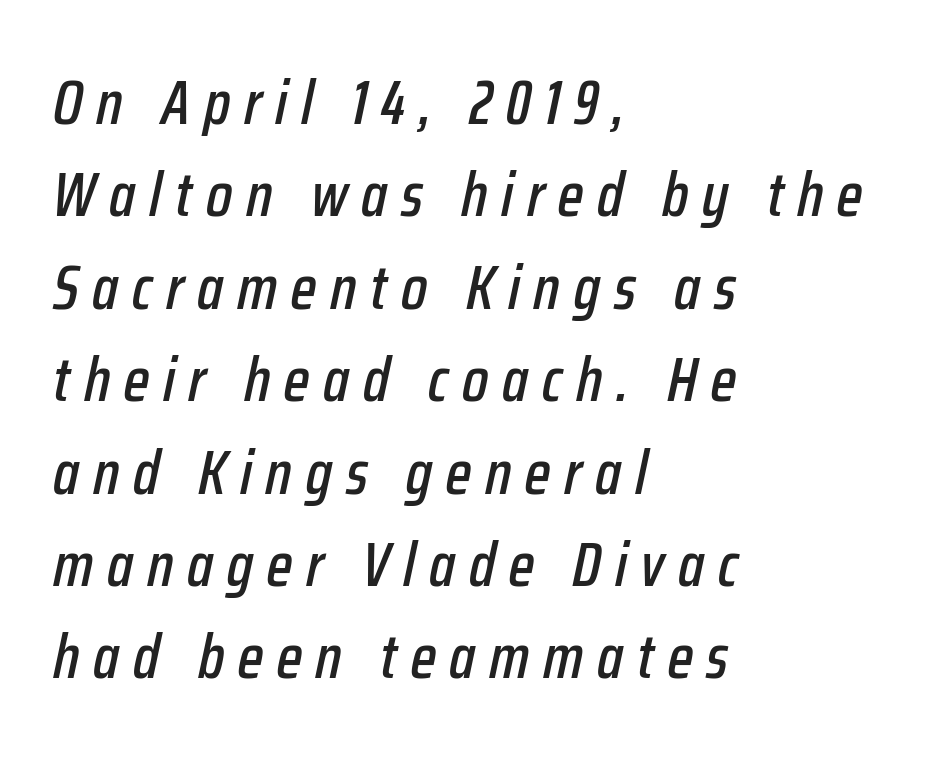
Descenders hang freely into open space. Here the designer chose a conventional face with non-uniform glyph widths. Layout note: lines flush left. Rendered with sloped, italic letterforms. The space between consecutive lines is moderate.
